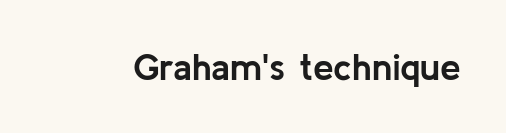
Tracking here is standard; glyphs follow each other at the usual distance. The rendering shows plain stroke endings on the letterforms — a sans-serif design. The foot of each line stays bare and open. The passage shown is emphatically bold.
